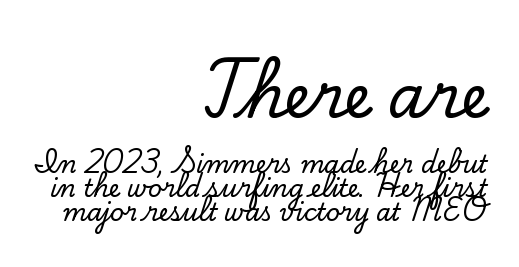
The image shows 59 px serif type; set right-aligned, tight line spacing (1.0x), normal letter spacing, not underlined; the first (top) block is 2.46x larger; low stroke contrast and a small x-height.
